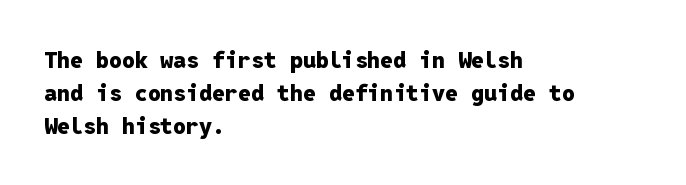
{"italic": "no", "bold": "yes", "underline": "no", "align": "left", "line_spacing": "normal", "line_spacing_ratio": 1.43, "letter_spacing": "normal", "letter_spacing_em": 0.0, "glyph_px": 23}
